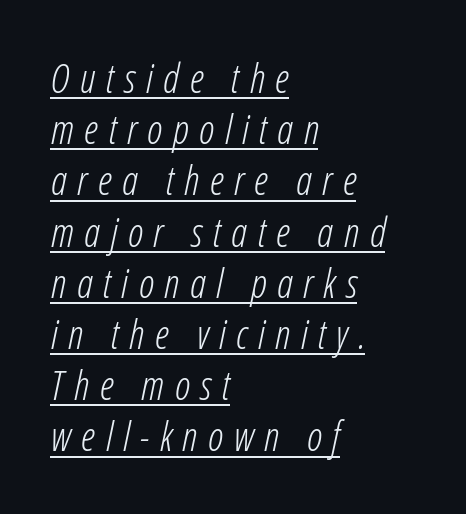
Q: Is the text bold? A: No.
Q: Is the text italic (slanted)? A: Yes, it leans right by about 12 degrees.
Q: Is the text underlined? A: Yes.
Q: How is the paragraph aligned? A: Left-aligned.
Q: Is the spacing between letters normal or unusually wide? A: Unusually wide.
Q: Is the spacing between lines tight, normal or loose? A: Normal.
Q: Width (condensed, normal, or wide)? A: Condensed.
Q: Stroke contrast? A: Low.
Q: x-height? A: Medium.
Q: Monospaced? A: No.
